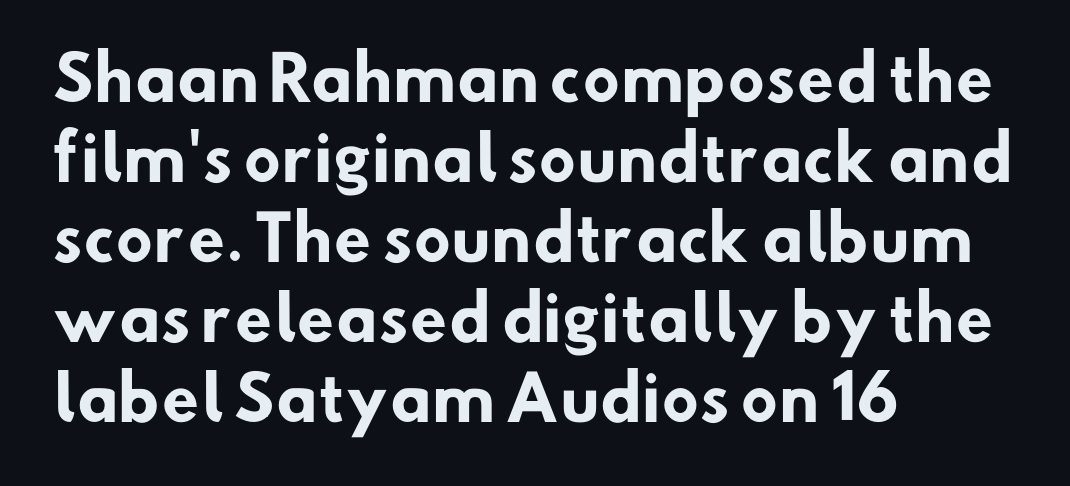
Q: Is the text bold? A: Yes.
Q: Is the typeface a serif or a sans-serif typeface? A: Sans-serif.
Q: Is the text underlined? A: No.
Q: How is the paragraph aligned? A: Left-aligned.
Q: Is the spacing between letters normal or unusually wide? A: Normal.
Q: Is the spacing between lines tight, normal or loose? A: Normal.
Q: Width (condensed, normal, or wide)? A: Normal.
Q: Stroke contrast? A: Low.
Q: x-height? A: Small.
Q: Monospaced? A: No.
